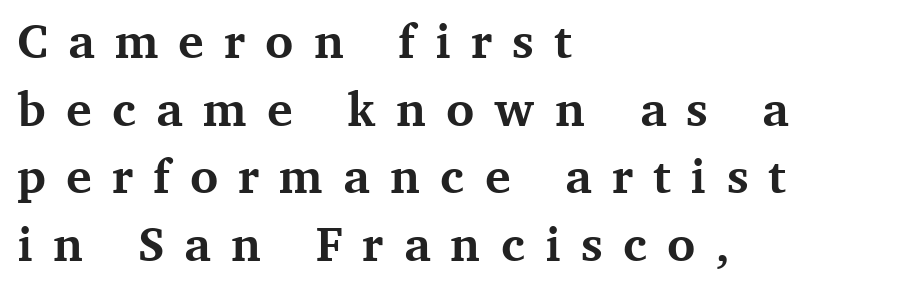
{"serif": "yes", "italic": "no", "bold": "yes", "weight": "bold", "width": "normal", "stroke_contrast": "medium", "x_height": "medium", "monospaced": "no", "underline": "no", "align": "left", "line_spacing": "normal", "line_spacing_ratio": 1.41, "letter_spacing": "wide", "letter_spacing_em": 0.42, "glyph_px": 48}
